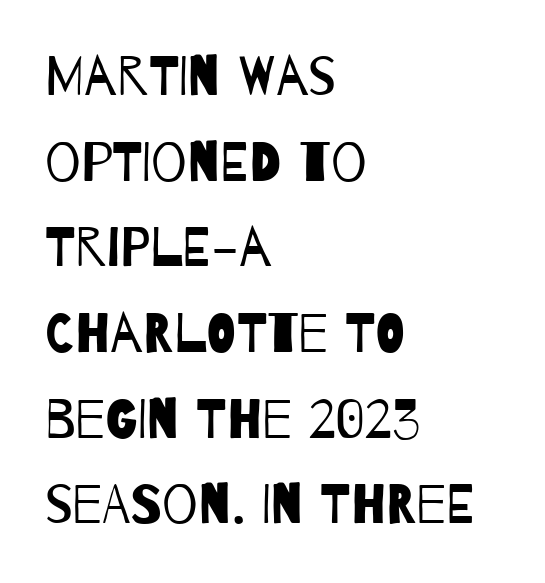
The image shows 56 px regular-weight, condensed sans-serif type; set left-aligned, normal line spacing (1.53x), normal letter spacing, not underlined; low stroke contrast and a large x-height.
